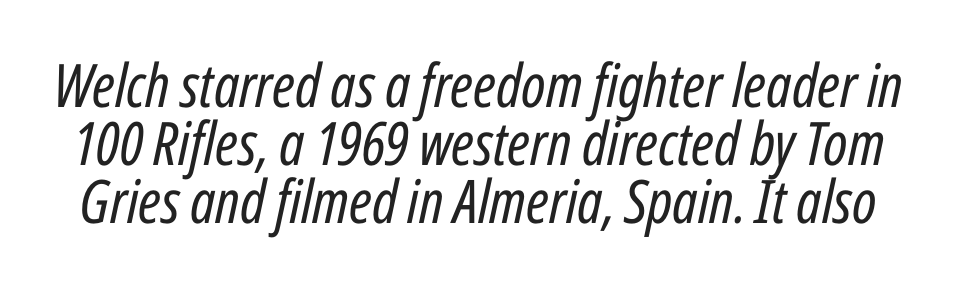
Varying glyph widths throughout — classic text-font behaviour. No extra tracking has been applied to these lines. This reads as an unemphasized weight, regular at the heaviest. Glance below the letters and you will spot only blank space. Compared with typical paragraphs, the rows here are closer together. Every character sits at an angle, as italics do.
